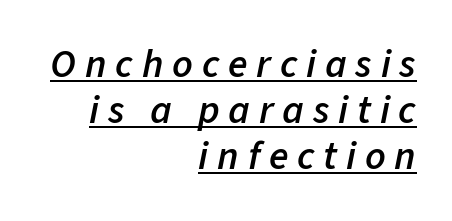
{"italic": "yes", "lean": "right", "slant_degrees": 11, "bold": "semi", "weight": "semibold", "width": "normal", "stroke_contrast": "low", "x_height": "medium", "monospaced": "no", "underline": "yes", "align": "right", "line_spacing": "tight", "line_spacing_ratio": 1.15, "letter_spacing": "wide", "letter_spacing_em": 0.22, "glyph_px": 40}
